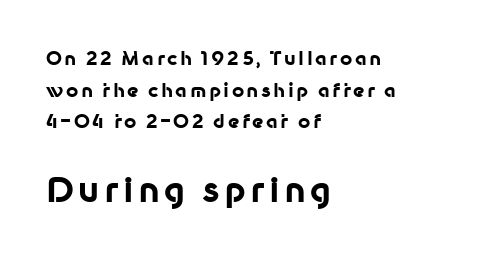
{"serif": "no", "italic": "no", "bold": "yes", "weight": "bold", "width": "normal", "stroke_contrast": "low", "x_height": "medium", "monospaced": "no", "underline": "no", "align": "left", "line_spacing": "normal", "line_spacing_ratio": 1.66, "larger_block": "second", "size_ratio": 1.79, "glyph_px": 34}
